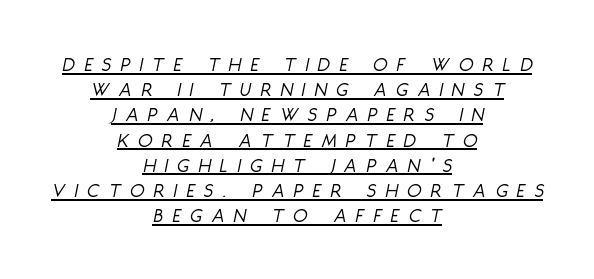
{"italic": "yes", "lean": "right", "slant_degrees": 11, "bold": "no", "underline": "yes", "align": "center", "line_spacing_ratio": 1.2, "letter_spacing": "wide", "letter_spacing_em": 0.46, "glyph_px": 21}
